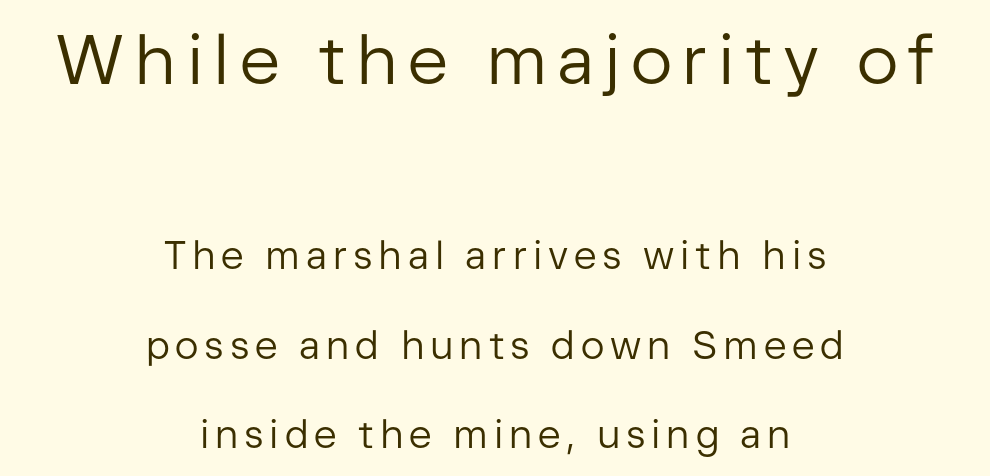
Q: Is the text bold? A: No.
Q: Is the text italic (slanted)? A: No, it is upright.
Q: Is the typeface a serif or a sans-serif typeface? A: Sans-serif.
Q: Is the text underlined? A: No.
Q: How is the paragraph aligned? A: Centered.
Q: Is the spacing between lines tight, normal or loose? A: Loose.
Q: Which block of text is set in a larger size, the first (top) or the second (bottom)? A: The first (top) one.
Q: Width (condensed, normal, or wide)? A: Normal.
Q: Stroke contrast? A: Low.
Q: x-height? A: Medium.
Q: Monospaced? A: No.
